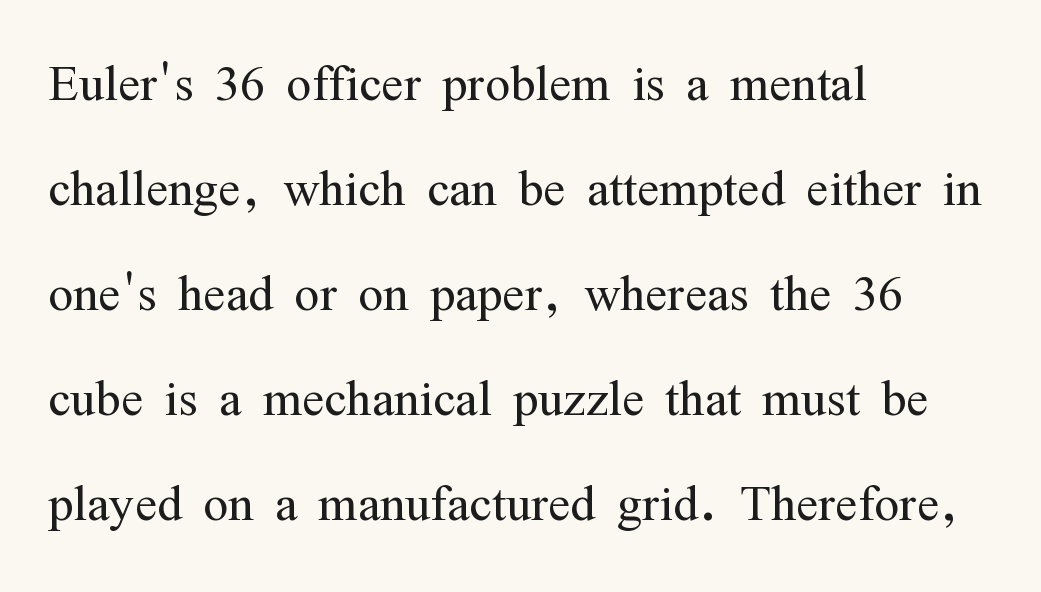
To sum up the face: it has serifs. The space between consecutive lines is moderate. Unlike italic type, these characters show no tilt at all. The strokes carry an ordinary text weight at most. Students, note that the glyphs here touch the page at normal intervals. Spacing verdict: proportional, widths tailored to each character.
